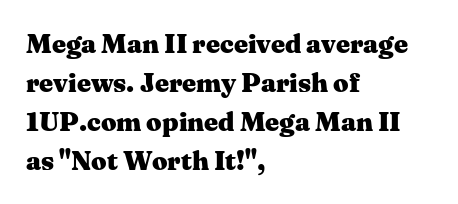
The typography opts for an upright posture over an oblique one. The face used here has the dense, thick strokes of a bold. Words float on clear page, feet unadorned. The typesetter chose a ragged-right arrangement here.
